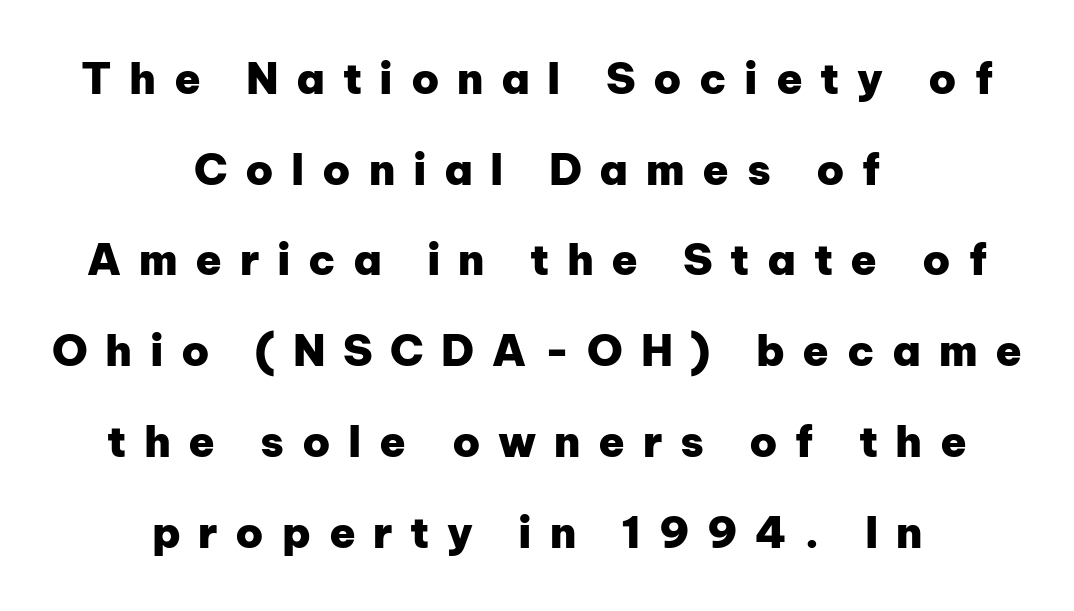
Q: Is the text bold? A: Yes.
Q: Is the text italic (slanted)? A: No, it is upright.
Q: Is the typeface a serif or a sans-serif typeface? A: Sans-serif.
Q: Is the text underlined? A: No.
Q: How is the paragraph aligned? A: Centered.
Q: Is the spacing between letters normal or unusually wide? A: Unusually wide.
Q: Is the spacing between lines tight, normal or loose? A: Loose.
Q: Width (condensed, normal, or wide)? A: Normal.
Q: Stroke contrast? A: Low.
Q: x-height? A: Medium.
Q: Monospaced? A: No.
